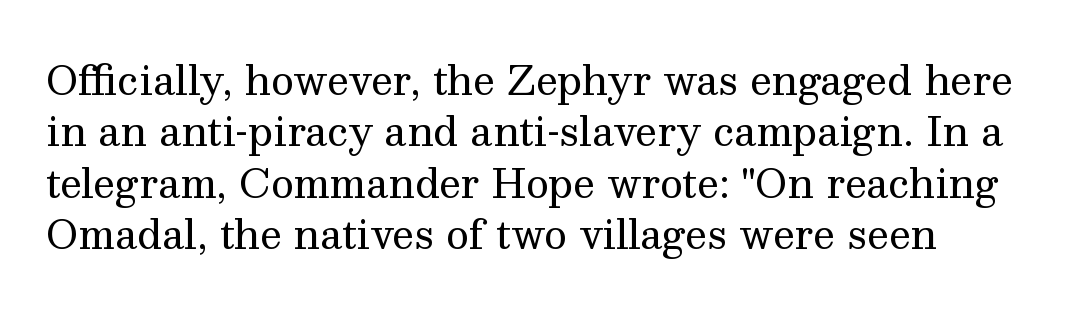
The image shows 39 px regular-weight serif type, upright; set normal line spacing (1.32x), normal letter spacing, not underlined; medium stroke contrast and a medium x-height.
